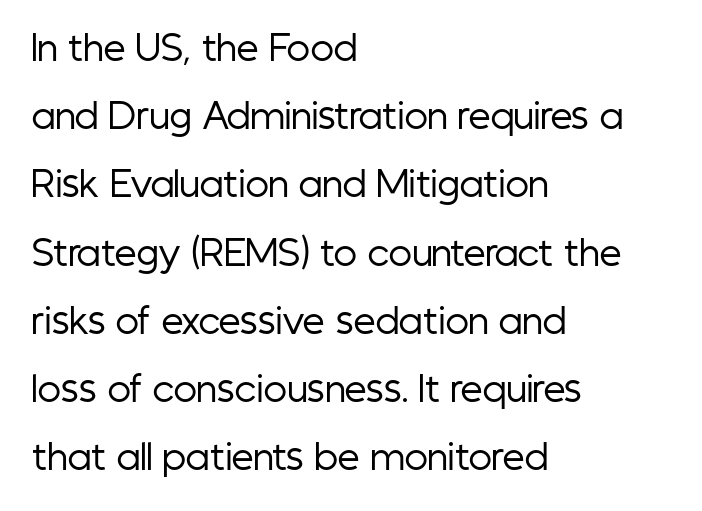
Q: Is the text bold? A: No.
Q: Is the text italic (slanted)? A: No, it is upright.
Q: Is the typeface a serif or a sans-serif typeface? A: Sans-serif.
Q: Is the text underlined? A: No.
Q: How is the paragraph aligned? A: Left-aligned.
Q: Is the spacing between letters normal or unusually wide? A: Normal.
Q: Is the spacing between lines tight, normal or loose? A: Loose.
Q: Width (condensed, normal, or wide)? A: Condensed.
Q: Stroke contrast? A: Low.
Q: x-height? A: Medium.
Q: Monospaced? A: No.
